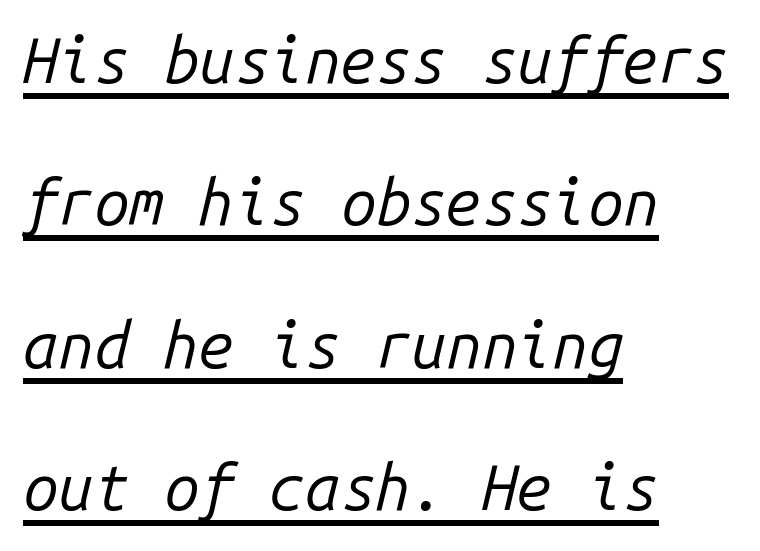
The image shows 63 px regular-weight type, italic (leaning right), monospaced; set left-aligned, loose line spacing (2.26x), normal letter spacing, underlined; low stroke contrast and a medium x-height.
